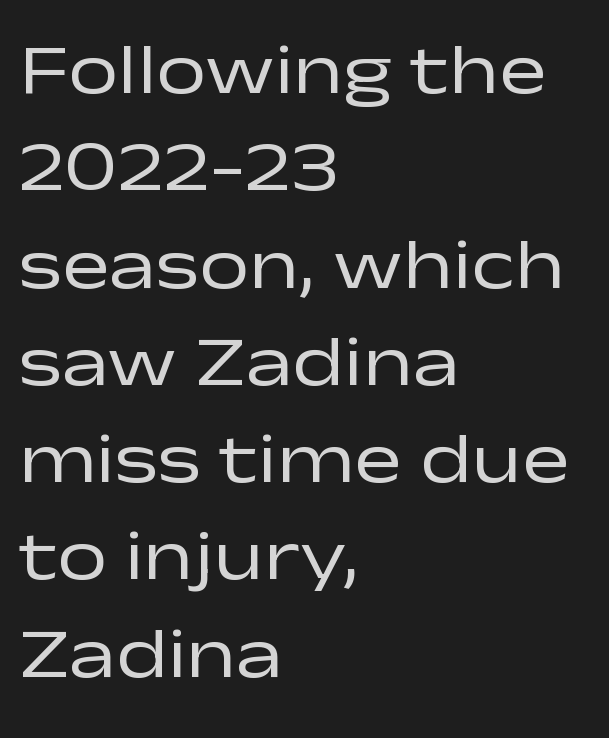
Q: Is the text bold? A: No.
Q: Is the text italic (slanted)? A: No, it is upright.
Q: Is the typeface a serif or a sans-serif typeface? A: Sans-serif.
Q: Is the text underlined? A: No.
Q: How is the paragraph aligned? A: Left-aligned.
Q: Is the spacing between letters normal or unusually wide? A: Normal.
Q: Is the spacing between lines tight, normal or loose? A: Normal.
Q: Width (condensed, normal, or wide)? A: Wide.
Q: Stroke contrast? A: Low.
Q: x-height? A: Medium.
Q: Monospaced? A: No.
